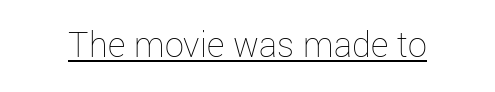
{"italic": "no", "bold": "no", "weight": "thin", "width": "normal", "stroke_contrast": "low", "x_height": "medium", "monospaced": "no", "underline": "yes", "letter_spacing": "normal", "letter_spacing_em": 0.0, "glyph_px": 38}
